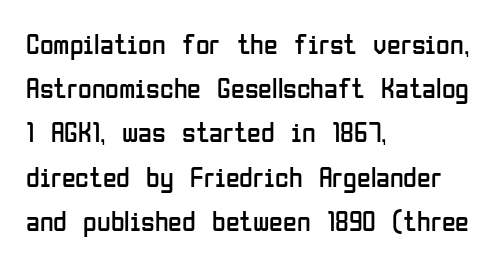
{"serif": "no", "italic": "no", "bold": "no", "weight": "regular", "width": "condensed", "stroke_contrast": "low", "x_height": "medium", "monospaced": "no", "underline": "no", "align": "left", "line_spacing": "normal", "line_spacing_ratio": 1.58, "letter_spacing": "normal", "letter_spacing_em": 0.0, "glyph_px": 28}
